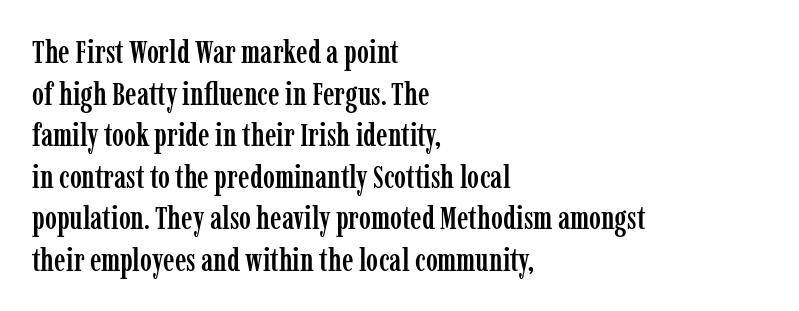
{"serif": "yes", "italic": "no", "width": "condensed", "stroke_contrast": "low", "x_height": "medium", "monospaced": "no", "underline": "no", "align": "left", "line_spacing": "normal", "line_spacing_ratio": 1.3, "letter_spacing": "normal", "letter_spacing_em": 0.0, "glyph_px": 32}
